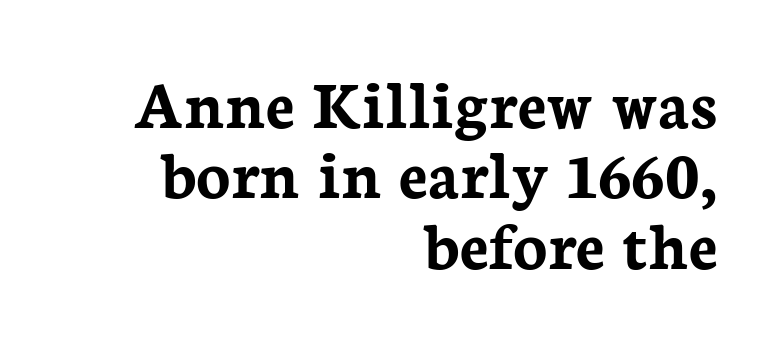
Q: Is the text bold? A: Yes.
Q: Is the text italic (slanted)? A: No, it is upright.
Q: Is the typeface a serif or a sans-serif typeface? A: Serif.
Q: Is the text underlined? A: No.
Q: How is the paragraph aligned? A: Right-aligned.
Q: Is the spacing between letters normal or unusually wide? A: Normal.
Q: Is the spacing between lines tight, normal or loose? A: Tight.
Q: Width (condensed, normal, or wide)? A: Normal.
Q: Stroke contrast? A: Low.
Q: x-height? A: Medium.
Q: Monospaced? A: No.
